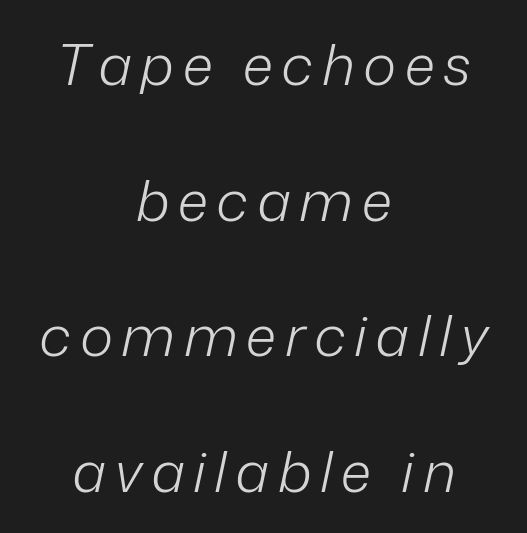
The image shows 57 px light type, italic (leaning right); set centered, loose line spacing (2.38x), not underlined; low stroke contrast and a medium x-height.
